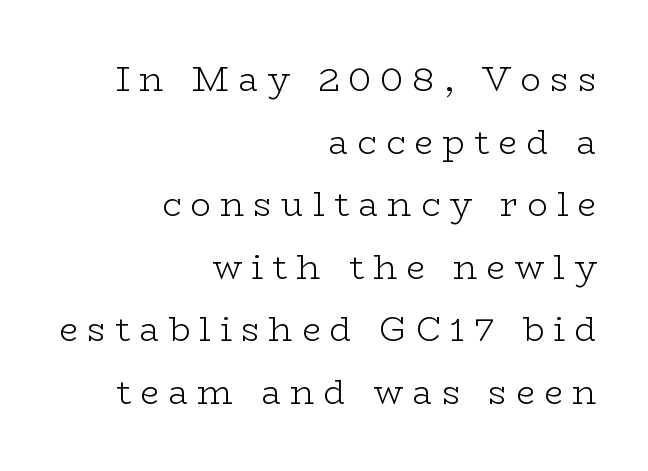
Q: Is the text bold? A: No.
Q: Is the text italic (slanted)? A: No, it is upright.
Q: Is the typeface a serif or a sans-serif typeface? A: Serif.
Q: Is the text underlined? A: No.
Q: How is the paragraph aligned? A: Right-aligned.
Q: Is the spacing between letters normal or unusually wide? A: Unusually wide.
Q: Width (condensed, normal, or wide)? A: Wide.
Q: Stroke contrast? A: Low.
Q: x-height? A: Medium.
Q: Monospaced? A: No.
